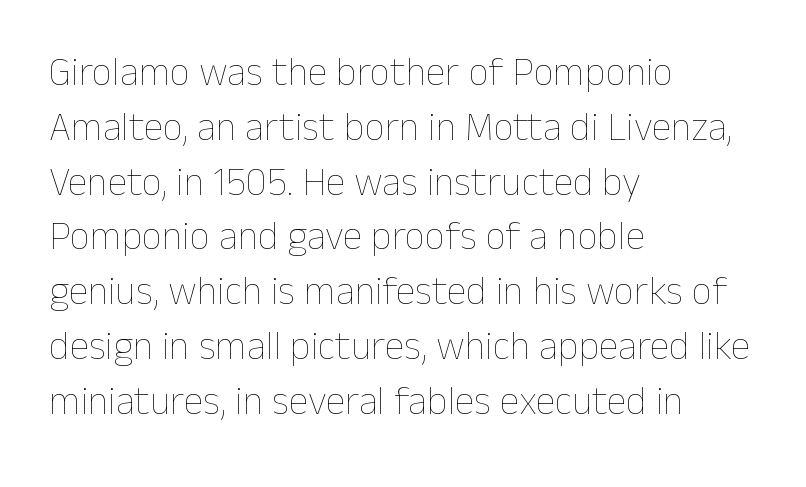
The area under the type is left untouched. Look at the tracking — it's just the regular setting, nothing added. Is there any slant? The stems are plumb. Line spacing here is normal. The letterforms sit at book weight or below.
